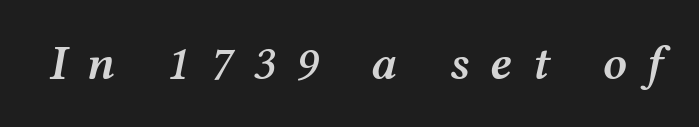
The image shows 48 px semibold, wide type, italic (leaning right); set unusually wide letter spacing (+0.42 em), not underlined; medium stroke contrast and a medium x-height.
